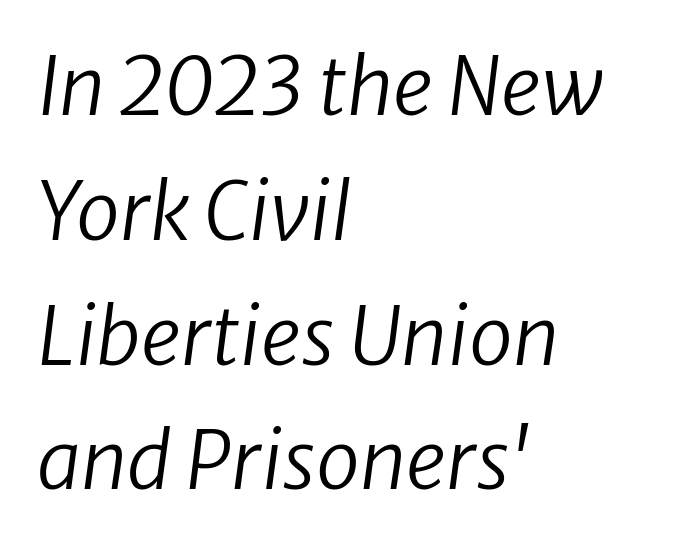
One glance says typical: line gaps are just what's usual. Observe the absence of serifs on each vertical stroke in this sample. One-word summary of the alignment: left. Beneath every word, the page is bare. Nobody touched the tracking dial on this one. Heft: none added — not bold.
